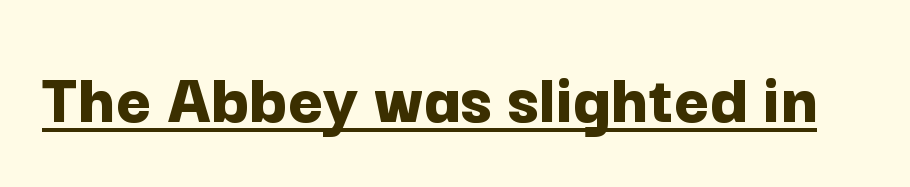
Q: Is the text bold? A: Yes.
Q: Is the text italic (slanted)? A: No, it is upright.
Q: Is the typeface a serif or a sans-serif typeface? A: Sans-serif.
Q: Is the text underlined? A: Yes.
Q: Is the spacing between letters normal or unusually wide? A: Normal.
Q: Width (condensed, normal, or wide)? A: Normal.
Q: Stroke contrast? A: Low.
Q: x-height? A: Medium.
Q: Monospaced? A: No.
